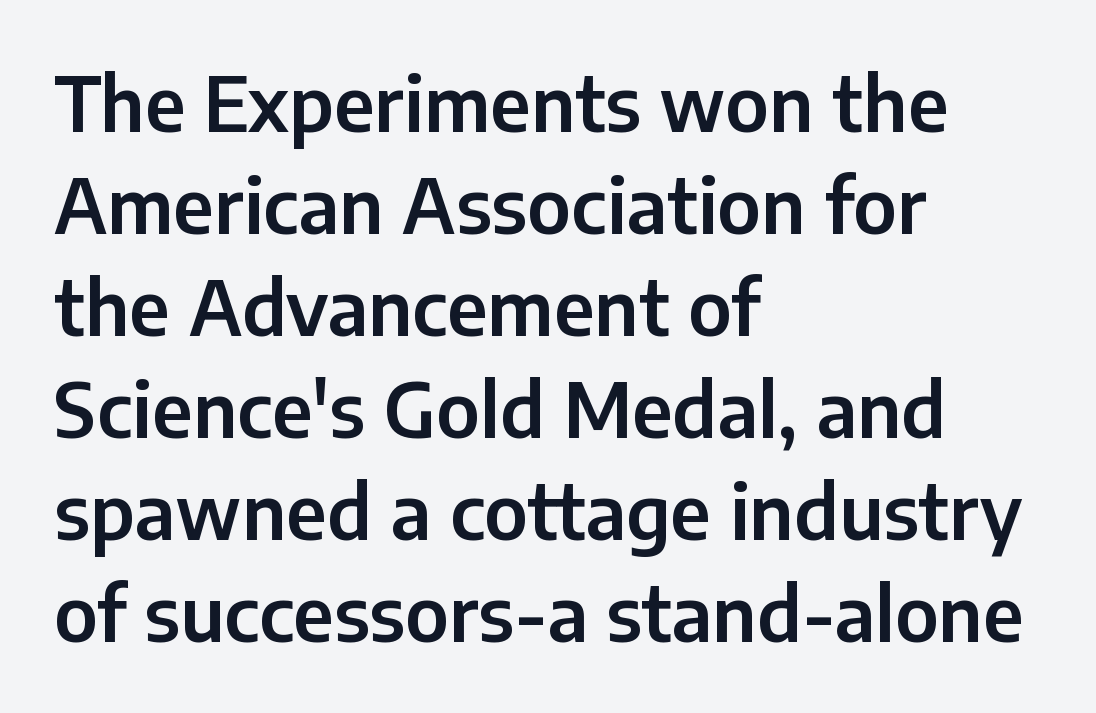
Every row of glyphs begins at an identical x-position on the left. Here the designer chose a conventional face with non-uniform glyph widths. No word sits above an underline. The horizontal fit of the characters is conventional and even. Type style note: lacks serifs. These lines were composed using upright roman letters.
